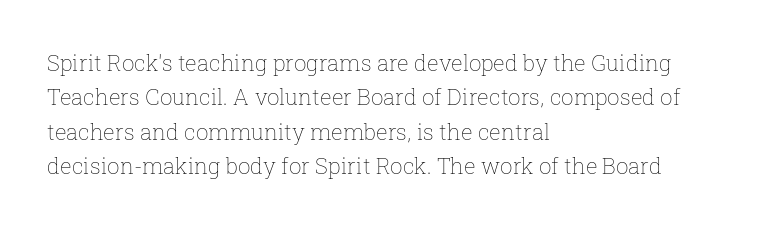
The image shows 22 px text type, upright; set left-aligned, normal line spacing (1.56x), normal letter spacing, not underlined.
